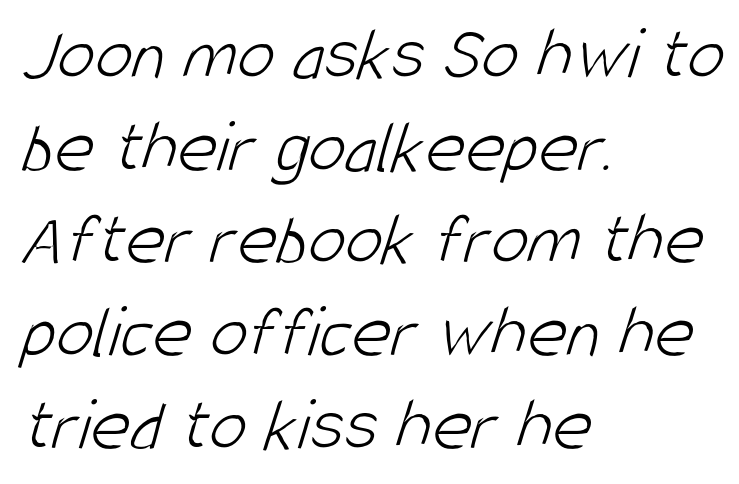
Q: Is the text bold? A: No.
Q: Is the typeface a serif or a sans-serif typeface? A: Sans-serif.
Q: Is the text underlined? A: No.
Q: How is the paragraph aligned? A: Left-aligned.
Q: Is the spacing between letters normal or unusually wide? A: Normal.
Q: Width (condensed, normal, or wide)? A: Condensed.
Q: Stroke contrast? A: Low.
Q: x-height? A: Large.
Q: Monospaced? A: No.
